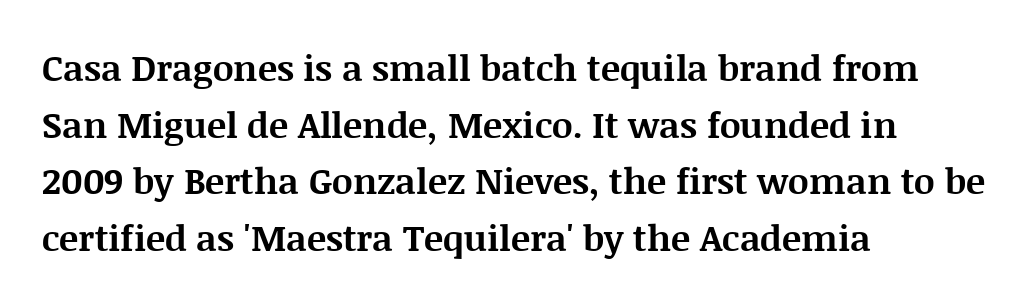
The image shows 36 px bold serif type, upright; set left-aligned, normal line spacing (1.57x), normal letter spacing, not underlined; medium stroke contrast and a large x-height.
